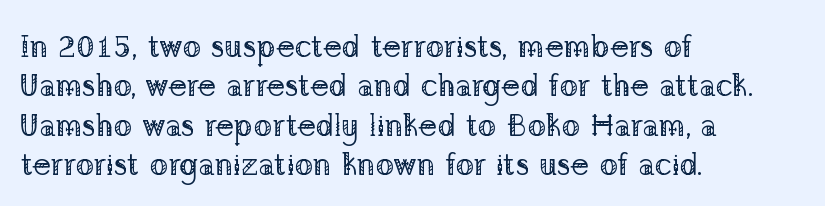
The image shows 31 px regular-weight serif type, upright; set left-aligned, normal line spacing (1.27x), normal letter spacing, not underlined; low stroke contrast and a medium x-height.
